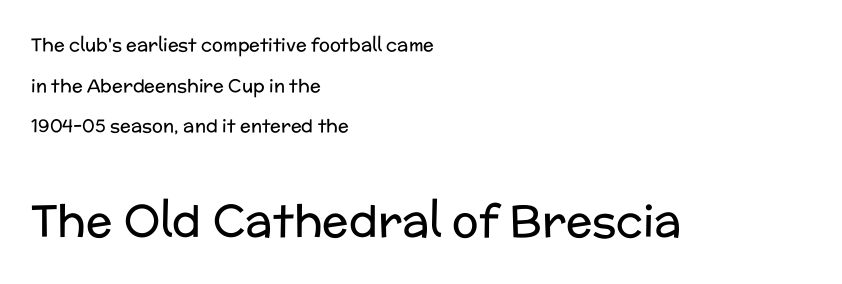
The image shows 44 px regular-weight sans-serif type, upright; set left-aligned, loose line spacing (2.26x), normal letter spacing, not underlined; the second (bottom) block is 2.44x larger; low stroke contrast and a medium x-height.
